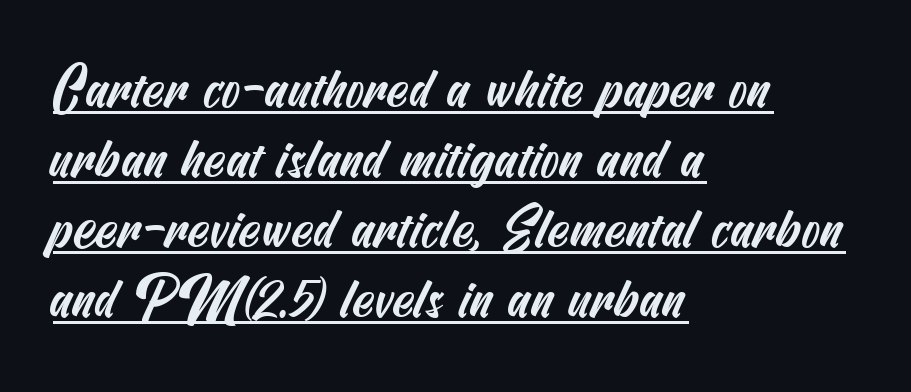
Serifs: no, the terminals of the letterforms are clean. This rendering leaves character spacing at its baseline value. Is there much room between lines? A standard amount, neither cramped nor airy. Line starts are locked; line ends wander.
